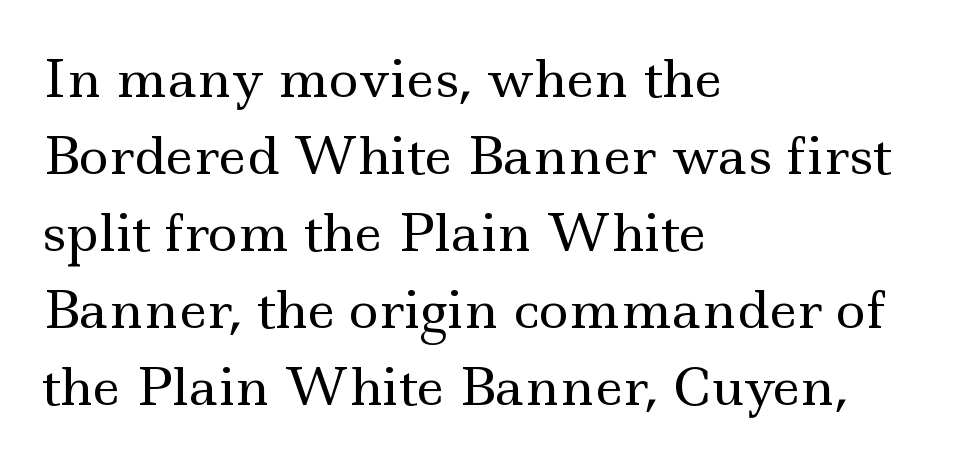
{"serif": "yes", "italic": "no", "bold": "no", "weight": "regular", "width": "wide", "x_height": "small", "monospaced": "no", "underline": "no", "align": "left", "line_spacing": "normal", "line_spacing_ratio": 1.51, "letter_spacing": "normal", "letter_spacing_em": 0.0, "glyph_px": 51}
